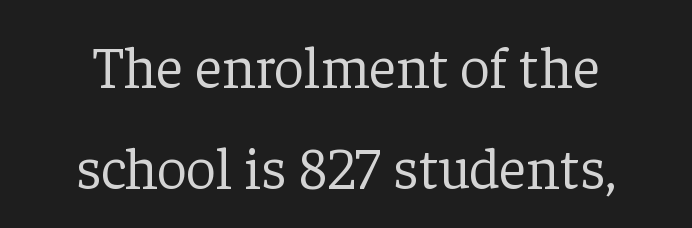
Q: Is the text bold? A: No.
Q: Is the text italic (slanted)? A: No, it is upright.
Q: Is the typeface a serif or a sans-serif typeface? A: Serif.
Q: Is the text underlined? A: No.
Q: How is the paragraph aligned? A: Centered.
Q: Is the spacing between letters normal or unusually wide? A: Normal.
Q: Width (condensed, normal, or wide)? A: Normal.
Q: Stroke contrast? A: Low.
Q: x-height? A: Medium.
Q: Monospaced? A: No.
